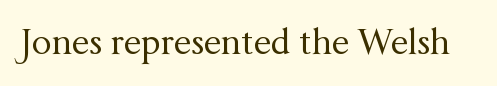
Q: Is the text bold? A: No.
Q: Is the text italic (slanted)? A: No, it is upright.
Q: Is the typeface a serif or a sans-serif typeface? A: Serif.
Q: Is the text underlined? A: No.
Q: Is the spacing between letters normal or unusually wide? A: Normal.
Q: Width (condensed, normal, or wide)? A: Normal.
Q: Stroke contrast? A: Medium.
Q: x-height? A: Medium.
Q: Monospaced? A: No.
